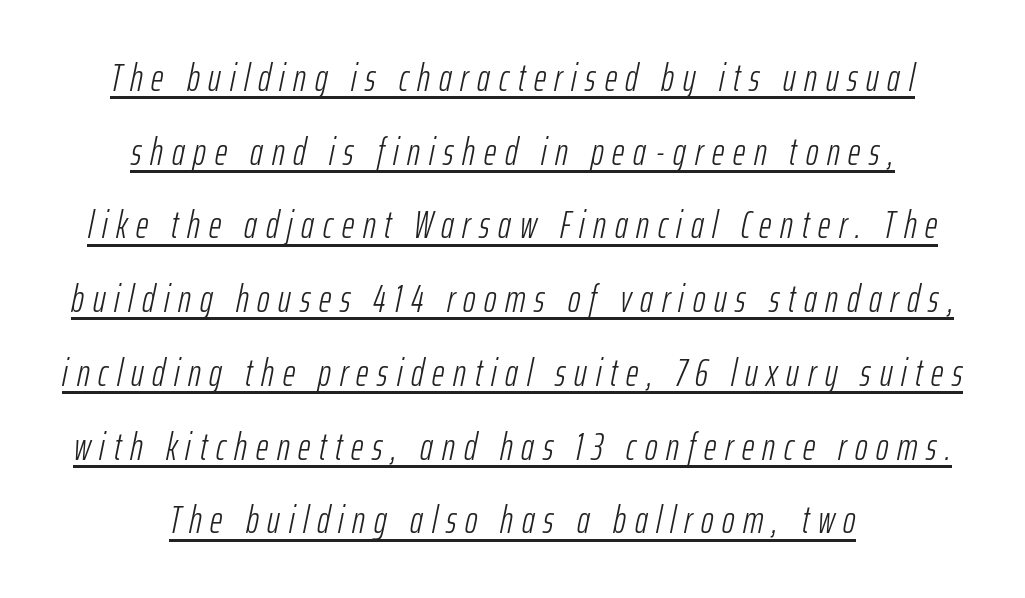
Q: Is the text bold? A: No.
Q: Is the text italic (slanted)? A: Yes, it leans right by about 12 degrees.
Q: Is the text underlined? A: Yes.
Q: How is the paragraph aligned? A: Centered.
Q: Is the spacing between letters normal or unusually wide? A: Unusually wide.
Q: Is the spacing between lines tight, normal or loose? A: Loose.
Q: Width (condensed, normal, or wide)? A: Condensed.
Q: Stroke contrast? A: Low.
Q: x-height? A: Medium.
Q: Monospaced? A: No.
